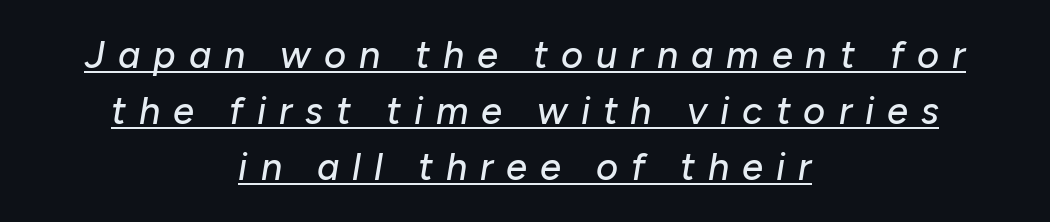
{"italic": "yes", "lean": "right", "slant_degrees": 10, "width": "normal", "stroke_contrast": "low", "x_height": "medium", "monospaced": "no", "underline": "yes", "align": "center", "line_spacing": "normal", "line_spacing_ratio": 1.48, "letter_spacing": "wide", "letter_spacing_em": 0.34, "glyph_px": 38}
